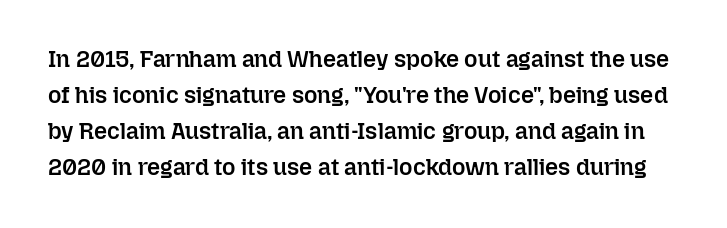
It's the straight-up-and-down kind of type. If you measured baseline to baseline, you'd find a middling distance. The zone under the glyphs is completely vacant. Tracking value appears to be zero — textbook default spacing.
